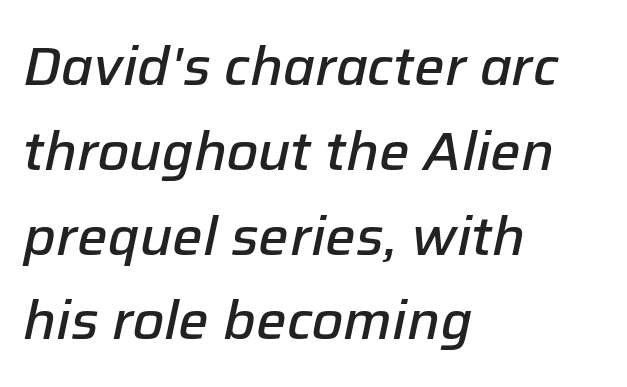
{"italic": "yes", "lean": "right", "slant_degrees": 12, "bold": "semi", "weight": "semibold", "width": "normal", "stroke_contrast": "low", "x_height": "medium", "monospaced": "no", "underline": "no", "align": "left", "line_spacing": "normal", "line_spacing_ratio": 1.57, "letter_spacing": "normal", "letter_spacing_em": 0.0, "glyph_px": 54}
